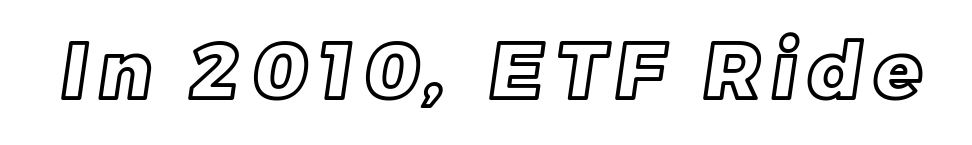
The image shows 78 px text type; set not underlined; a large x-height.
